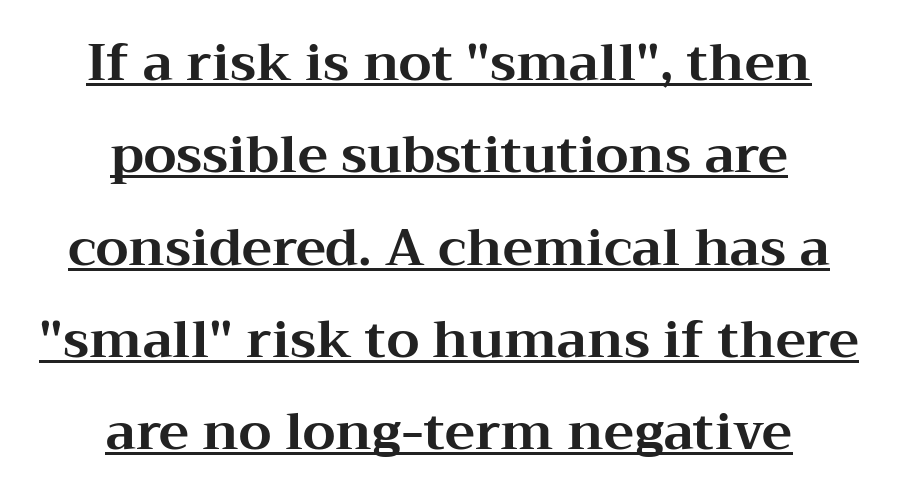
Q: Is the text bold? A: Yes.
Q: Is the text italic (slanted)? A: No, it is upright.
Q: Is the typeface a serif or a sans-serif typeface? A: Serif.
Q: Is the text underlined? A: Yes.
Q: How is the paragraph aligned? A: Centered.
Q: Is the spacing between letters normal or unusually wide? A: Normal.
Q: Width (condensed, normal, or wide)? A: Wide.
Q: Stroke contrast? A: Medium.
Q: x-height? A: Medium.
Q: Monospaced? A: No.
